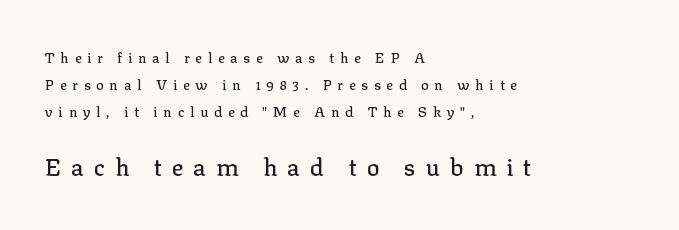
Q: Is the text italic (slanted)? A: No, it is upright.
Q: Is the text underlined? A: No.
Q: How is the paragraph aligned? A: Left-aligned.
Q: Is the spacing between letters normal or unusually wide? A: Unusually wide.
Q: Is the spacing between lines tight, normal or loose? A: Loose.
Q: Which block of text is set in a larger size, the first (top) or the second (bottom)? A: The second (bottom) one.
